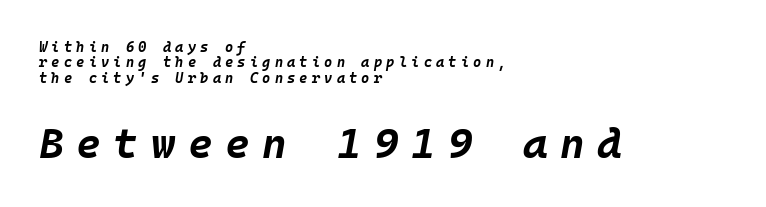
Q: Is the text bold? A: Yes.
Q: Is the text italic (slanted)? A: Yes, it leans right by about 10 degrees.
Q: Is the text underlined? A: No.
Q: How is the paragraph aligned? A: Left-aligned.
Q: Is the spacing between letters normal or unusually wide? A: Unusually wide.
Q: Is the spacing between lines tight, normal or loose? A: Tight.
Q: Which block of text is set in a larger size, the first (top) or the second (bottom)? A: The second (bottom) one.
Q: Width (condensed, normal, or wide)? A: Normal.
Q: Stroke contrast? A: Low.
Q: x-height? A: Large.
Q: Monospaced? A: Yes.
